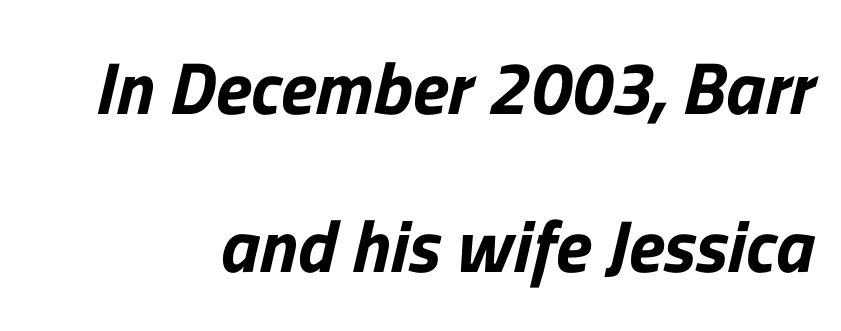
Each letter's strokes conclude bluntly, with no projecting serifs. Airy leading. In terms of letterspacing, this is plain default setting. Here the designer chose a conventional face with non-uniform glyph widths.
